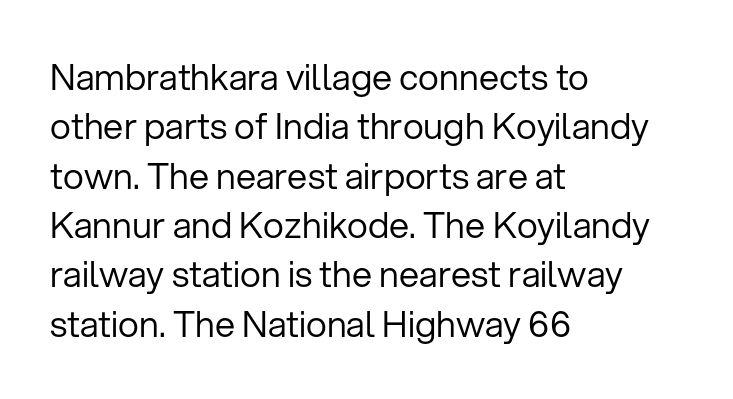
{"serif": "no", "italic": "no", "bold": "no", "weight": "regular", "width": "normal", "stroke_contrast": "low", "x_height": "medium", "monospaced": "no", "underline": "no", "align": "left", "line_spacing": "normal", "line_spacing_ratio": 1.37, "letter_spacing": "normal", "letter_spacing_em": 0.0, "glyph_px": 36}
